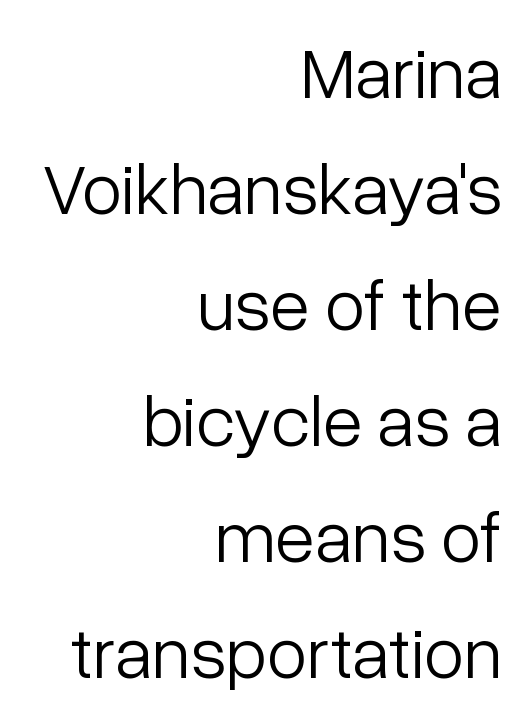
Between one letter and the next there's only the usual sliver of space. These lines sit exactly where default settings would place them. Quick note: not italic, upright. The passage shown is not underscored anywhere. Vertical stems look standard width or narrower in stroke. The letters advance in unequal steps, a hallmark of proportional type.
